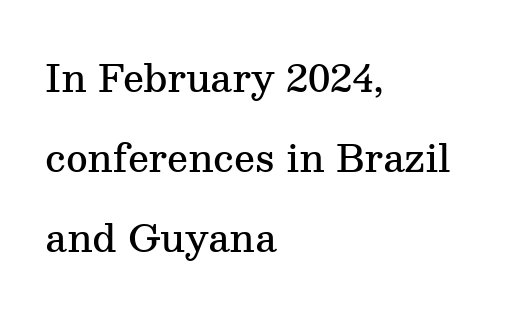
The image shows 37 px semibold serif type, upright; set left-aligned, loose line spacing (2.16x), normal letter spacing, not underlined; medium stroke contrast and a medium x-height.
